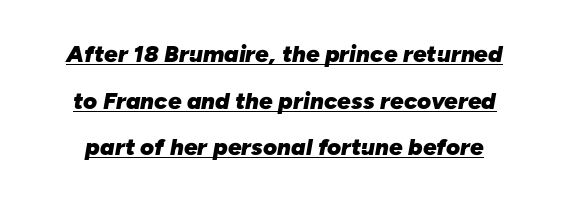
The image shows 24 px bold type, italic (leaning right); set loose line spacing (1.94x), normal letter spacing, underlined.
